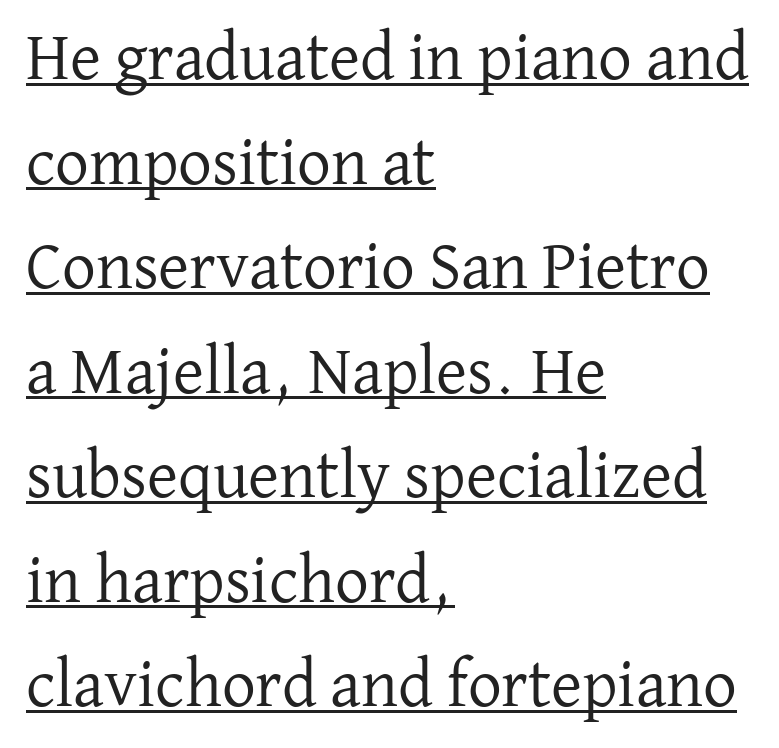
The rendering uses the underline text-decoration. Honestly, the row spacing looks completely unremarkable. The cut favours lightness, reaching ordinary text weight at its darkest. A typesetter would label this face a serif. In terms of letterspacing, this is plain default setting. Looks like regular typesetting: each glyph gets only the width it needs.
